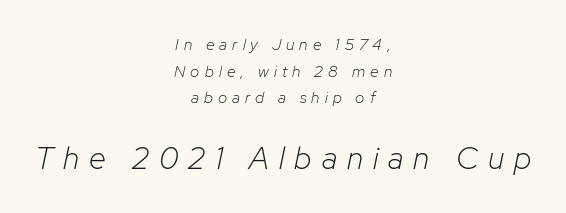
{"italic": "yes", "lean": "right", "slant_degrees": 12, "bold": "no", "weight": "light", "width": "normal", "stroke_contrast": "low", "x_height": "medium", "monospaced": "no", "underline": "no", "align": "center", "line_spacing": "normal", "line_spacing_ratio": 1.66, "letter_spacing": "wide", "letter_spacing_em": 0.32, "larger_block": "second", "size_ratio": 1.94, "glyph_px": 31}
